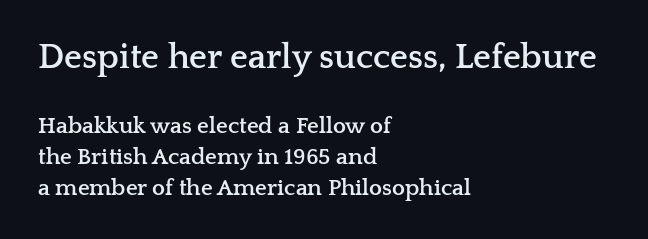
{"serif": "yes", "italic": "no", "bold": "yes", "weight": "semibold", "width": "wide", "stroke_contrast": "low", "x_height": "medium", "monospaced": "no", "underline": "no", "align": "left", "line_spacing": "normal", "line_spacing_ratio": 1.34, "letter_spacing": "normal", "letter_spacing_em": 0.0, "larger_block": "first", "size_ratio": 1.52, "glyph_px": 35}
